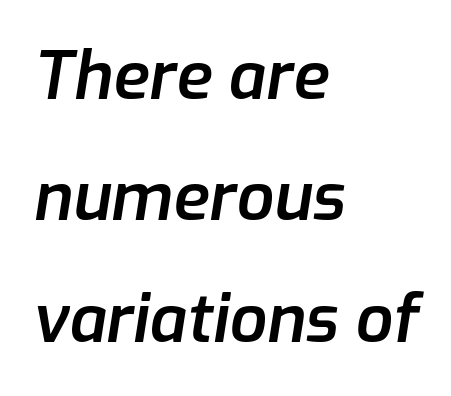
{"italic": "yes", "lean": "right", "slant_degrees": 9, "bold": "semi", "weight": "semibold", "width": "normal", "stroke_contrast": "low", "x_height": "medium", "monospaced": "no", "underline": "no", "align": "left", "line_spacing_ratio": 1.84, "letter_spacing": "normal", "letter_spacing_em": 0.0, "glyph_px": 66}
